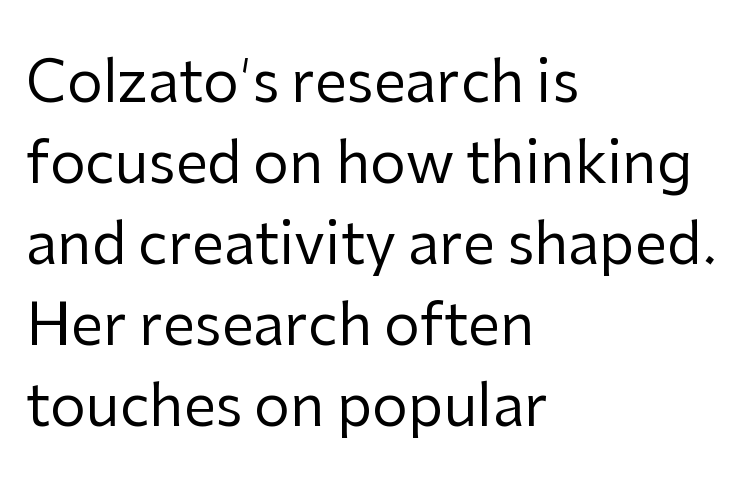
Look at the tracking — it's just the regular setting, nothing added. Rule under the text: the space is simply empty. Weight: regular or lighter. The designer went with a sans here, leaving each stem footless. These lines are set flush left with a ragged right edge.
